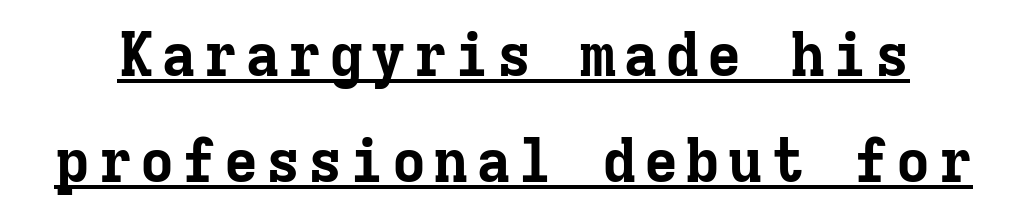
Q: Is the text bold? A: Yes.
Q: Is the text italic (slanted)? A: No, it is upright.
Q: Is the typeface a serif or a sans-serif typeface? A: Serif.
Q: Is the text underlined? A: Yes.
Q: Width (condensed, normal, or wide)? A: Normal.
Q: Stroke contrast? A: Low.
Q: x-height? A: Medium.
Q: Monospaced? A: Yes.
